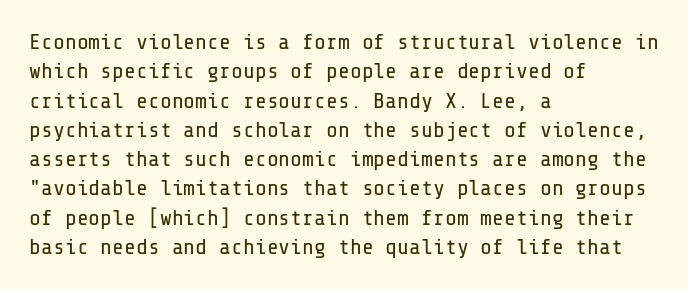
Q: Is the text bold? A: No.
Q: Is the text italic (slanted)? A: No, it is upright.
Q: Is the text underlined? A: No.
Q: How is the paragraph aligned? A: Left-aligned.
Q: Is the spacing between letters normal or unusually wide? A: Normal.
Q: Is the spacing between lines tight, normal or loose? A: Normal.
